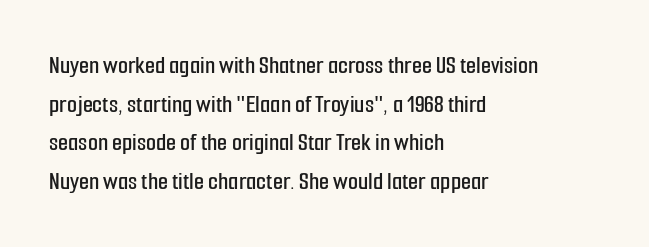
{"italic": "no", "underline": "no", "align": "left", "line_spacing": "normal", "line_spacing_ratio": 1.49, "letter_spacing": "normal", "letter_spacing_em": 0.0, "glyph_px": 26}
